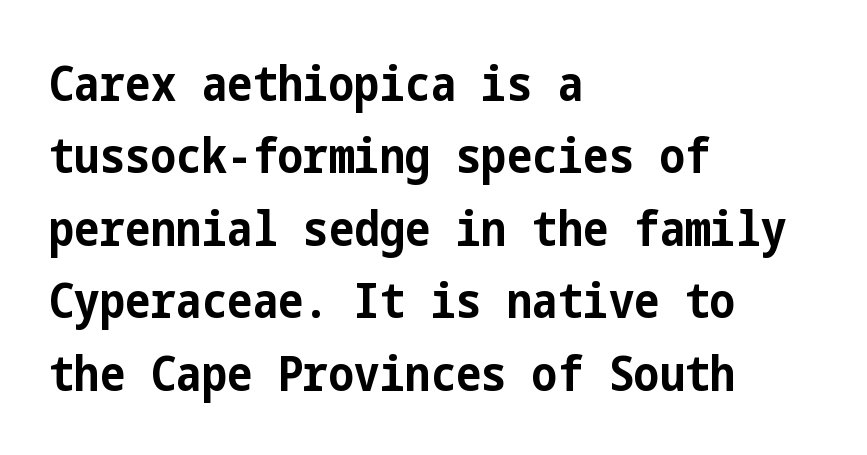
Q: Is the text bold? A: Yes.
Q: Is the text italic (slanted)? A: No, it is upright.
Q: Is the typeface a serif or a sans-serif typeface? A: Sans-serif.
Q: Is the text underlined? A: No.
Q: How is the paragraph aligned? A: Left-aligned.
Q: Is the spacing between letters normal or unusually wide? A: Normal.
Q: Is the spacing between lines tight, normal or loose? A: Normal.
Q: Width (condensed, normal, or wide)? A: Condensed.
Q: Stroke contrast? A: Low.
Q: x-height? A: Medium.
